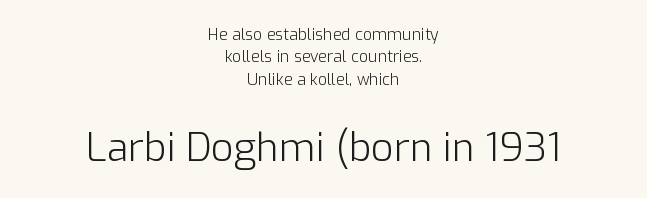
{"serif": "no", "italic": "no", "bold": "no", "weight": "light", "width": "normal", "stroke_contrast": "low", "x_height": "medium", "monospaced": "no", "underline": "no", "align": "center", "line_spacing": "normal", "line_spacing_ratio": 1.4, "letter_spacing": "normal", "letter_spacing_em": 0.0, "larger_block": "second", "size_ratio": 2.44, "glyph_px": 39}
